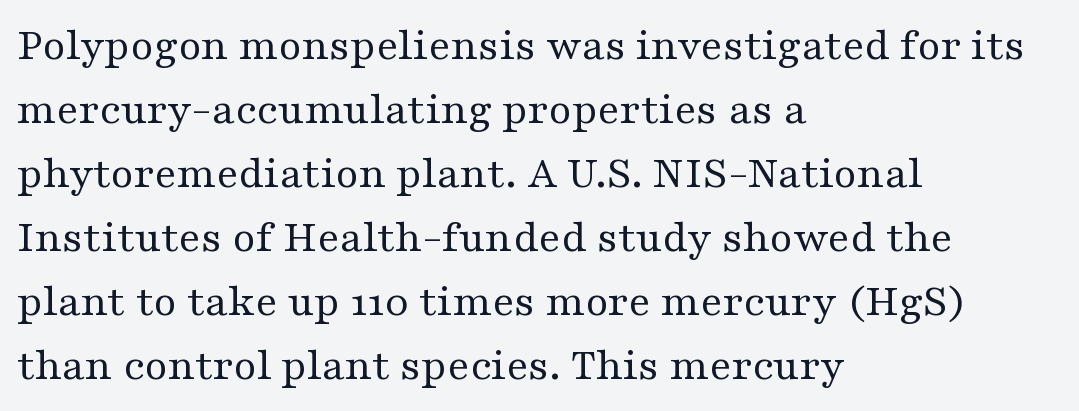
The image shows 47 px regular-weight, wide serif type, upright; set left-aligned, normal line spacing (1.36x), normal letter spacing, not underlined; medium stroke contrast and a medium x-height.
